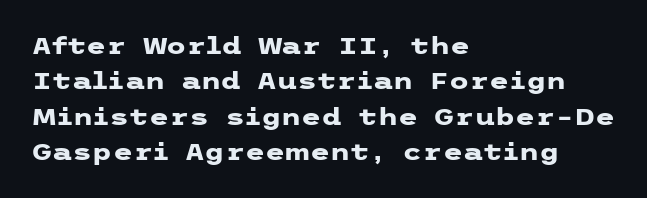
The strip under each line holds only bare page. The designer left line spacing at the default. Typeset ragged right — the left edge is the straight one. Heavy-handed strokes throughout: this text is bold.
